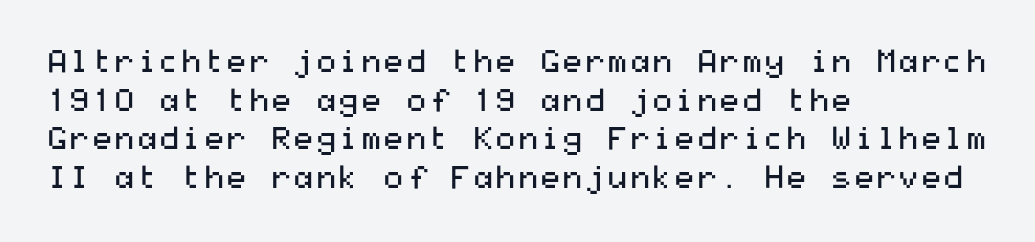
Q: Is the text bold? A: No.
Q: Is the text italic (slanted)? A: No, it is upright.
Q: Is the typeface a serif or a sans-serif typeface? A: Sans-serif.
Q: Is the text underlined? A: No.
Q: How is the paragraph aligned? A: Left-aligned.
Q: Is the spacing between letters normal or unusually wide? A: Normal.
Q: Width (condensed, normal, or wide)? A: Wide.
Q: Stroke contrast? A: Medium.
Q: x-height? A: Medium.
